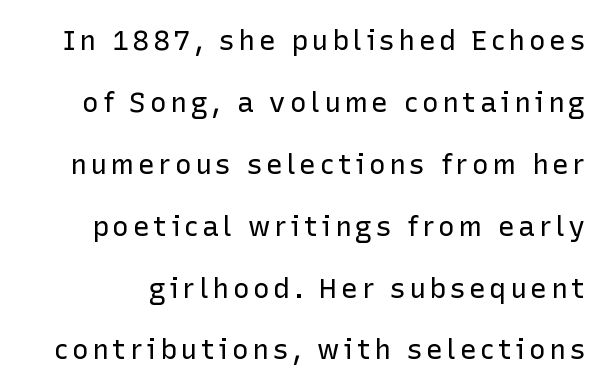
Bold? No — there's no thickening of the strokes. Does the lettering tilt? It doesn't — this is upright. This is sans-serif lettering, the kind often seen on screens and signage. Regarding leading, the lines here are spaced well apart.
